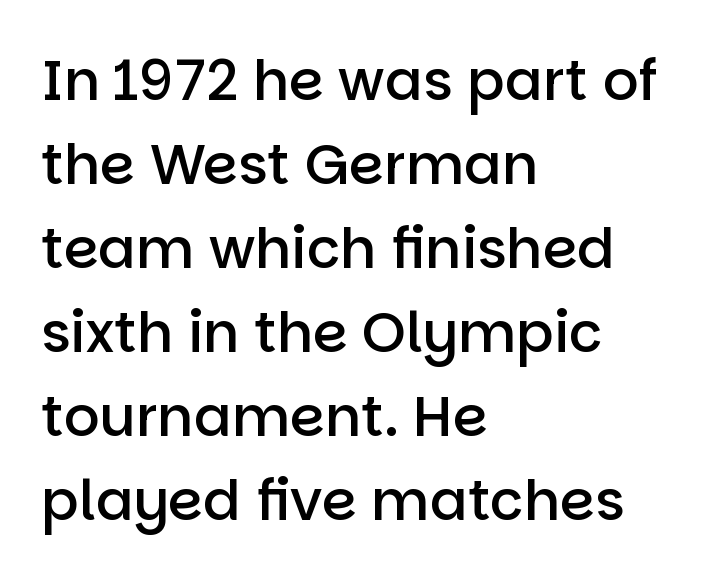
{"serif": "no", "italic": "no", "bold": "semi", "weight": "semibold", "width": "normal", "stroke_contrast": "low", "x_height": "large", "monospaced": "no", "underline": "no", "align": "left", "line_spacing": "normal", "line_spacing_ratio": 1.5, "letter_spacing": "normal", "letter_spacing_em": 0.0, "glyph_px": 56}
